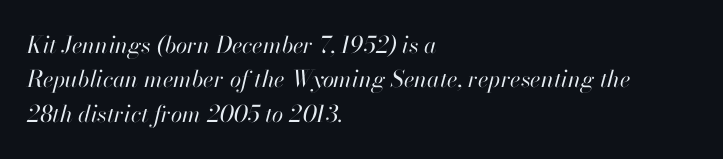
The image shows 23 px text type, italic (leaning right); set left-aligned, normal line spacing (1.5x), normal letter spacing, not underlined.
